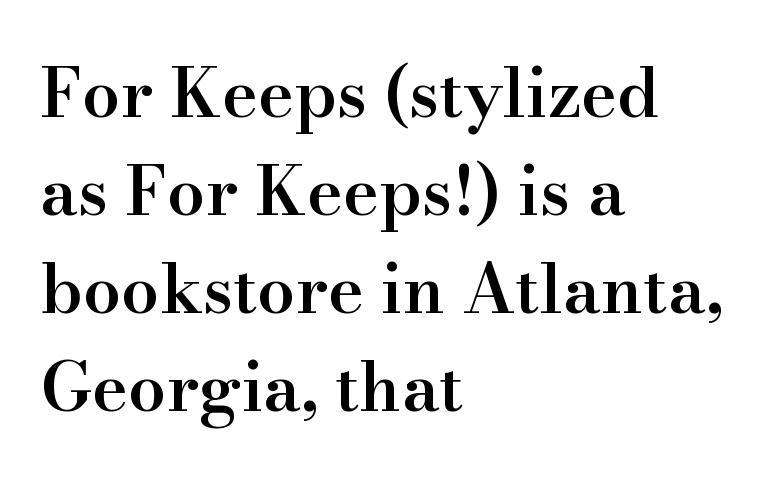
Q: Is the text bold? A: Semi-bold.
Q: Is the text italic (slanted)? A: No, it is upright.
Q: Is the typeface a serif or a sans-serif typeface? A: Serif.
Q: Is the text underlined? A: No.
Q: How is the paragraph aligned? A: Left-aligned.
Q: Is the spacing between letters normal or unusually wide? A: Normal.
Q: Is the spacing between lines tight, normal or loose? A: Normal.
Q: Width (condensed, normal, or wide)? A: Normal.
Q: Stroke contrast? A: High.
Q: x-height? A: Small.
Q: Monospaced? A: No.
